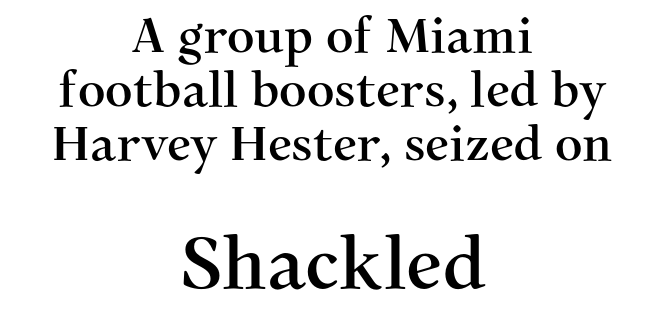
The image shows 72 px serif type, upright; set centered, tight line spacing (1.12x), normal letter spacing, not underlined; the second (bottom) block is 1.5x larger; medium stroke contrast and a medium x-height.
